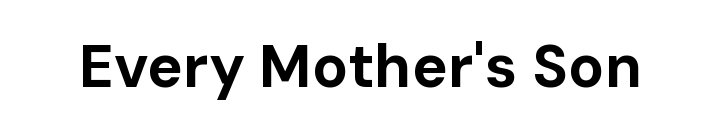
Does extra space separate the letters? No, they use regular spacing. Are there feet on the stems? There aren't — it's a sans. Here the designer chose a conventional face with non-uniform glyph widths. Letters rest on an invisible, unmarked baseline. The letters stand upright; this is a roman face.
